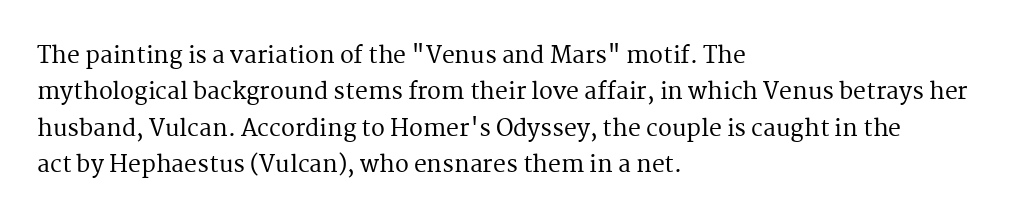
The image shows 23 px text type, upright; set left-aligned, normal line spacing (1.58x), normal letter spacing, not underlined.
